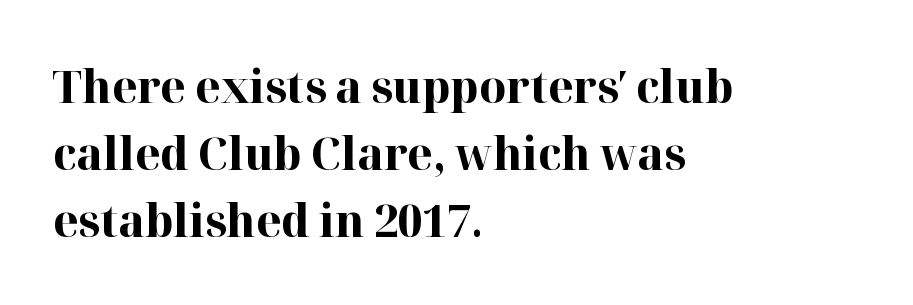
{"serif": "yes", "italic": "no", "bold": "yes", "weight": "bold", "width": "normal", "stroke_contrast": "high", "x_height": "medium", "monospaced": "no", "underline": "no", "align": "left", "line_spacing": "normal", "line_spacing_ratio": 1.46, "letter_spacing": "normal", "letter_spacing_em": 0.0, "glyph_px": 46}
